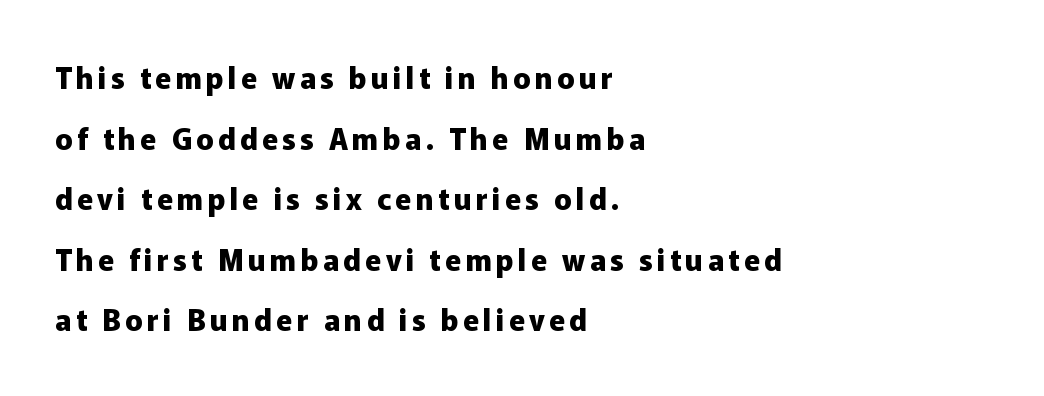
This block would shrink considerably if given ordinary leading; it's expanded now. This is roman type, the default non-slanted kind. These lines are set flush left with a ragged right edge. Look at the bottom of the vertical strokes: they stop flat, with no serifs. A typesetter would call this proportional, since set widths differ per character. Letters rest on an invisible, unmarked baseline.
